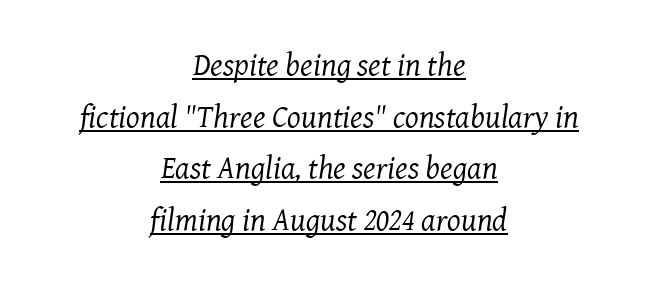
Q: Is the text bold? A: No.
Q: Is the text italic (slanted)? A: Yes, it leans right by about 8 degrees.
Q: Is the typeface a serif or a sans-serif typeface? A: Serif.
Q: Is the text underlined? A: Yes.
Q: How is the paragraph aligned? A: Centered.
Q: Is the spacing between letters normal or unusually wide? A: Normal.
Q: Is the spacing between lines tight, normal or loose? A: Normal.
Q: Width (condensed, normal, or wide)? A: Normal.
Q: Stroke contrast? A: Medium.
Q: x-height? A: Medium.
Q: Monospaced? A: No.
